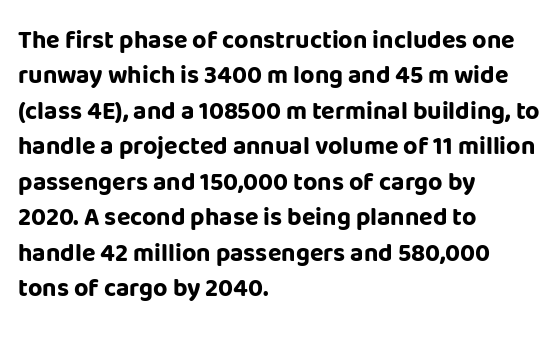
Q: Is the text bold? A: Yes.
Q: Is the text italic (slanted)? A: No, it is upright.
Q: Is the text underlined? A: No.
Q: How is the paragraph aligned? A: Left-aligned.
Q: Is the spacing between letters normal or unusually wide? A: Normal.
Q: Is the spacing between lines tight, normal or loose? A: Normal.
